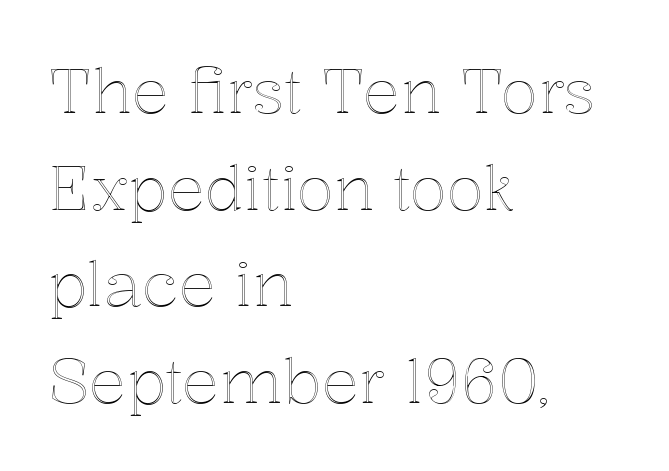
{"italic": "no", "width": "normal", "x_height": "medium", "monospaced": "no", "underline": "no", "align": "left", "line_spacing": "normal", "line_spacing_ratio": 1.56, "letter_spacing": "normal", "letter_spacing_em": 0.0, "glyph_px": 62}
